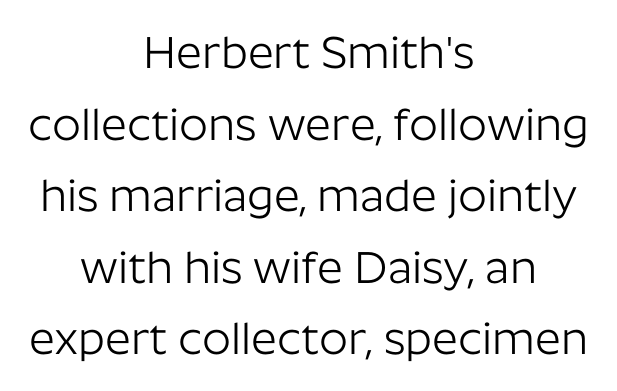
The image shows 45 px light sans-serif type, upright; set centered, normal line spacing (1.59x), normal letter spacing, not underlined; low stroke contrast and a medium x-height.
